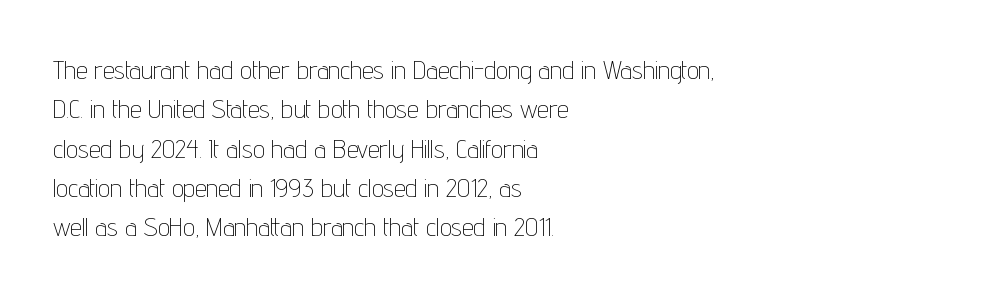
A typesetter would mark this as roman, not italic. Does the leading feel generous? No, just average. The typesetter chose a ragged-right arrangement here. The gaps between neighbouring characters are ordinary and unremarkable. Is this a heavy cut? Hardly; it is regular or lighter. The space directly below the letters is spotless.
